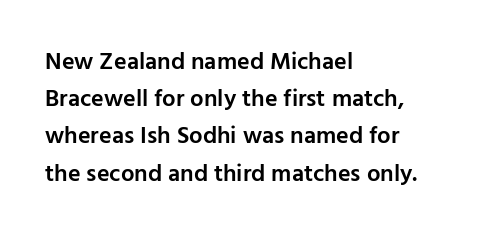
If you measured baseline to baseline, you'd find a middling distance. Summary of weight: moderately heavy, a semibold. Horizontal alignment here is leftward, the default for most running prose. Beneath every word, the page is bare.
